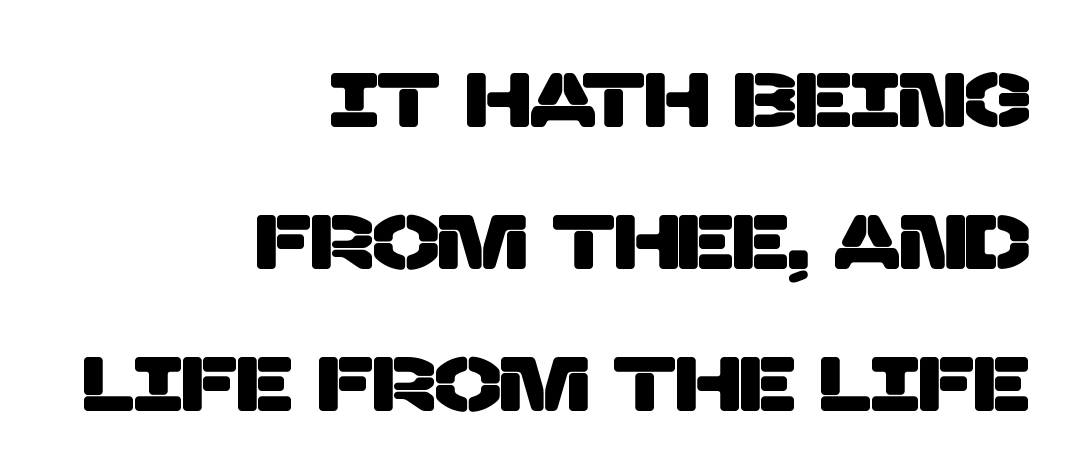
Caption: multi-line text, flush right, ragged left. Letterform terminals end flat and unadorned throughout the passage. The foot of each line stays bare and open. The rendering keeps characters at their native spacing. These lines are rendered in a variable-pitch font.
